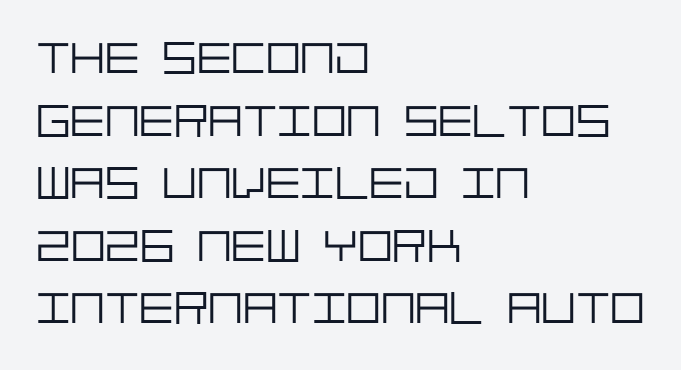
A clean baseline with only descenders dipping below it. Notice how the stems are strictly vertical — no italics here. Is this a heavy cut? Hardly; it is regular or lighter. Serif or sans? Sans — the stroke terminals are bare. Honestly, the row spacing looks completely unremarkable.
